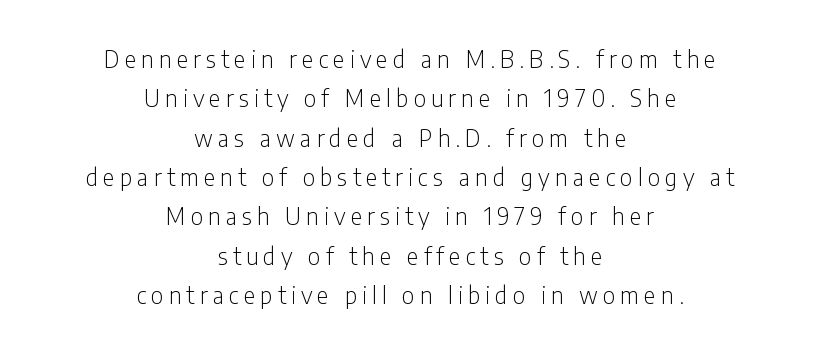
The image shows 23 px text type, upright; set centered, line spacing 1.71x, unusually wide letter spacing (+0.22 em), not underlined.
